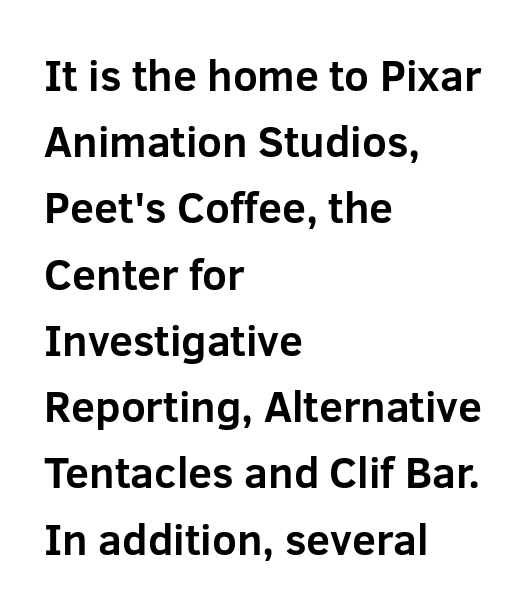
Q: Is the text bold? A: Yes.
Q: Is the text italic (slanted)? A: No, it is upright.
Q: Is the typeface a serif or a sans-serif typeface? A: Sans-serif.
Q: Is the text underlined? A: No.
Q: How is the paragraph aligned? A: Left-aligned.
Q: Is the spacing between letters normal or unusually wide? A: Normal.
Q: Is the spacing between lines tight, normal or loose? A: Normal.
Q: Width (condensed, normal, or wide)? A: Normal.
Q: Stroke contrast? A: Low.
Q: x-height? A: Medium.
Q: Monospaced? A: No.
